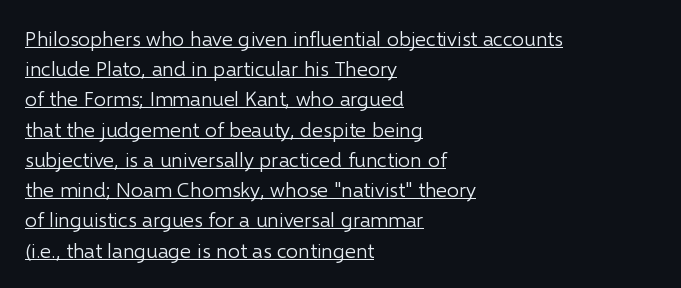
{"italic": "no", "bold": "no", "underline": "yes", "align": "left", "line_spacing": "normal", "line_spacing_ratio": 1.44, "letter_spacing": "normal", "letter_spacing_em": 0.0, "glyph_px": 21}
